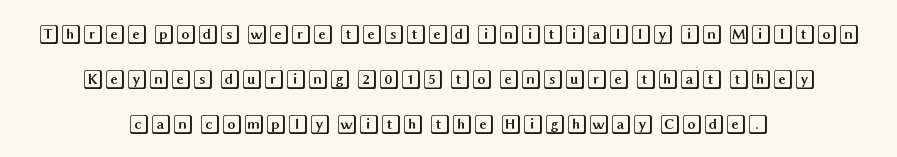
{"italic": "no", "underline": "no", "align": "center", "line_spacing": "loose", "line_spacing_ratio": 2.24, "letter_spacing": "normal", "letter_spacing_em": 0.0, "glyph_px": 20}
